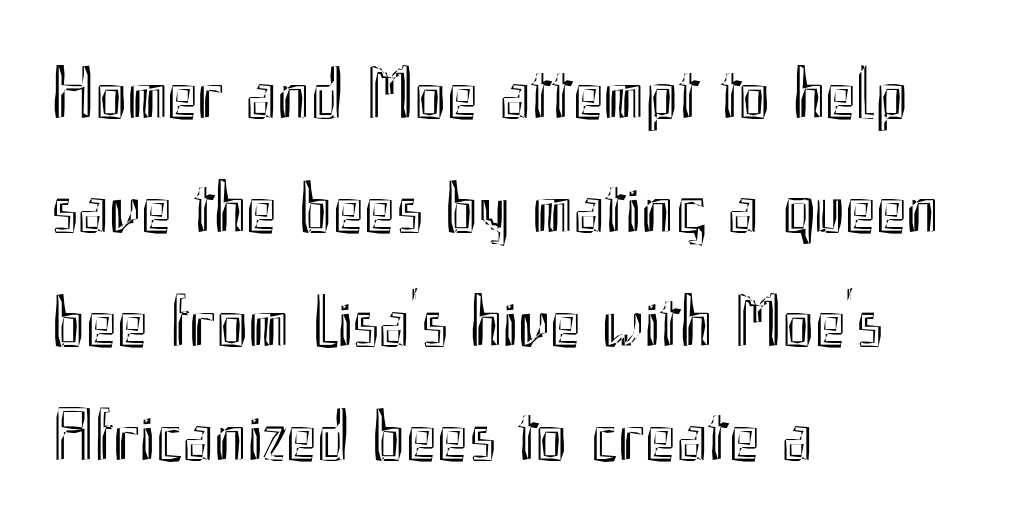
{"italic": "no", "width": "condensed", "x_height": "small", "monospaced": "no", "underline": "no", "align": "left", "line_spacing": "normal", "line_spacing_ratio": 1.54, "letter_spacing": "normal", "letter_spacing_em": 0.0, "glyph_px": 74}
